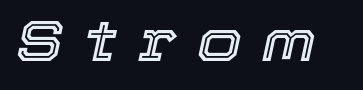
Q: Is the text italic (slanted)? A: Yes, it leans right by about 12 degrees.
Q: Is the text underlined? A: No.
Q: Is the spacing between letters normal or unusually wide? A: Unusually wide.
Q: Width (condensed, normal, or wide)? A: Normal.
Q: x-height? A: Medium.
Q: Monospaced? A: No.
